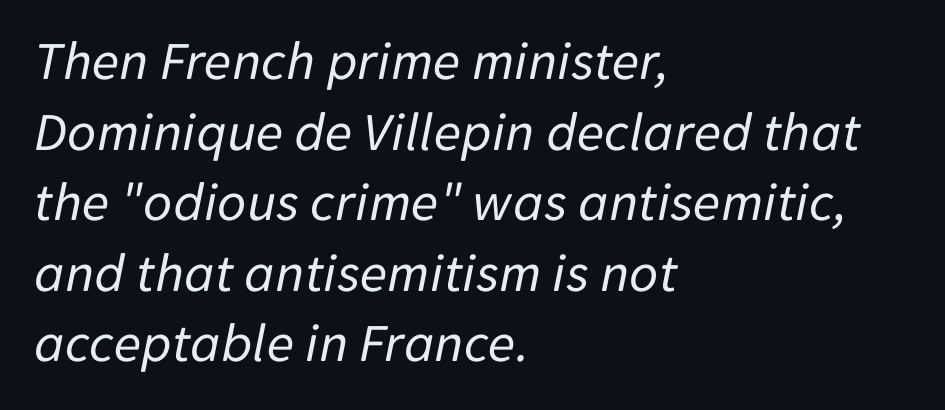
Is this a fixed-width face? No — the glyphs have proportional, varying widths. In terms of posture, this sample is oblique. This rendering leaves character spacing at its baseline value. How would I describe the line gaps? Plain and ordinary.
